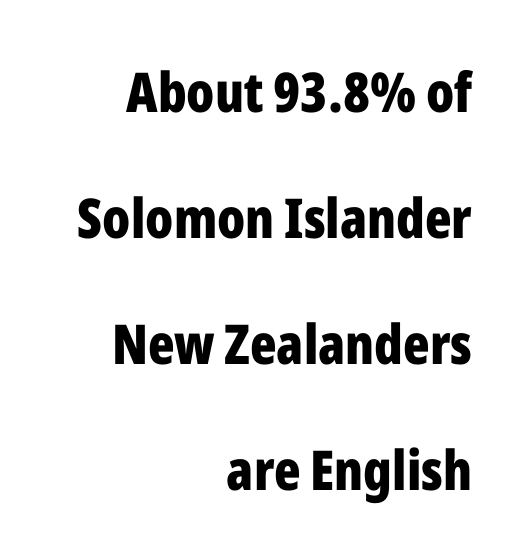
Short and long lines alike share a common ending point at right. The characters look thick and weighty, a clear bold. Does the lettering tilt? It doesn't — this is upright. The space beneath each line is pristine and unruled.
